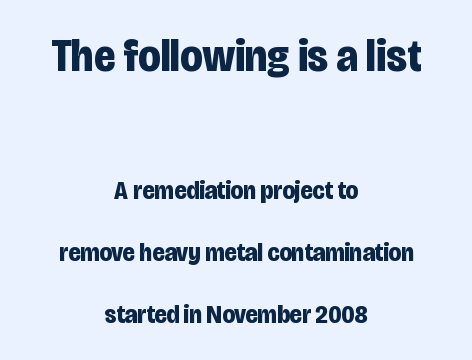
Serifs: no, the terminals of the letterforms are clean. These lines stack symmetrically, like a column narrowing and widening about its center. A roman cut, with each character standing at attention. The strip under each line holds only bare page. How heavy is the stroke? Heavy — this is a bold. The passage shown stacks its lines with a broad gap.
